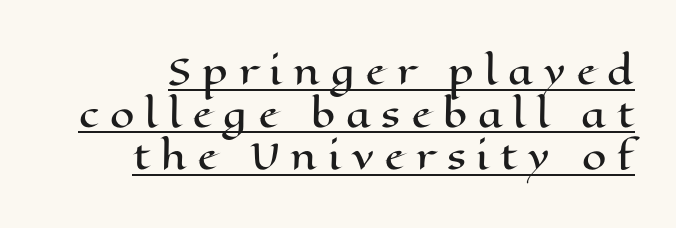
The passage shown is typed in a proportional face where columns would drift. Like a heading marked for emphasis, these lines bear an underscore. The letterforms stand isolated, each surrounded by extra space. Ordinary non-slanted type is in use. Line endings align vertically; line beginnings do not.
